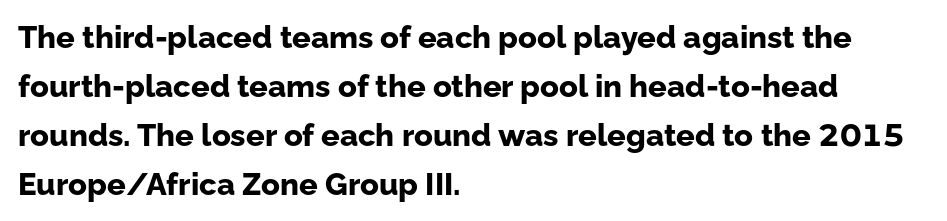
{"serif": "no", "italic": "no", "bold": "yes", "weight": "bold", "width": "normal", "stroke_contrast": "low", "x_height": "medium", "monospaced": "no", "underline": "no", "align": "left", "line_spacing": "normal", "line_spacing_ratio": 1.58, "letter_spacing": "normal", "letter_spacing_em": 0.0, "glyph_px": 31}
